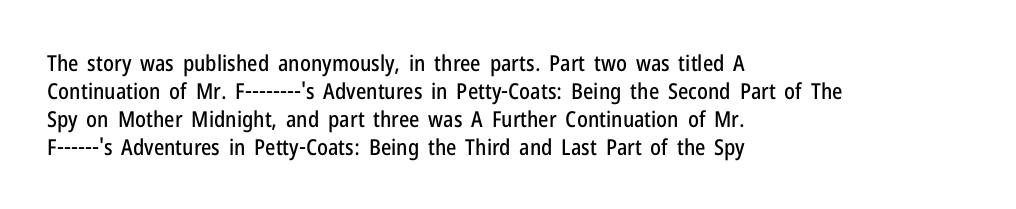
The image shows 22 px text type, upright; set left-aligned, normal line spacing (1.27x), normal letter spacing, not underlined.
